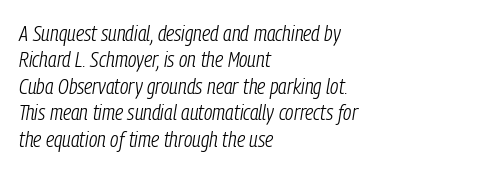
Q: Is the text bold? A: No.
Q: Is the text italic (slanted)? A: Yes, it leans right by about 9 degrees.
Q: Is the text underlined? A: No.
Q: How is the paragraph aligned? A: Left-aligned.
Q: Is the spacing between letters normal or unusually wide? A: Normal.
